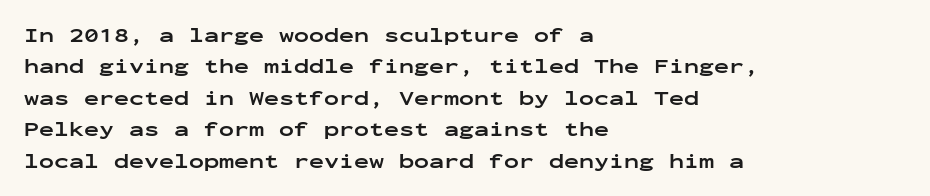
Q: Is the text bold? A: Yes.
Q: Is the text italic (slanted)? A: No, it is upright.
Q: Is the text underlined? A: No.
Q: How is the paragraph aligned? A: Left-aligned.
Q: Is the spacing between letters normal or unusually wide? A: Normal.
Q: Is the spacing between lines tight, normal or loose? A: Normal.
